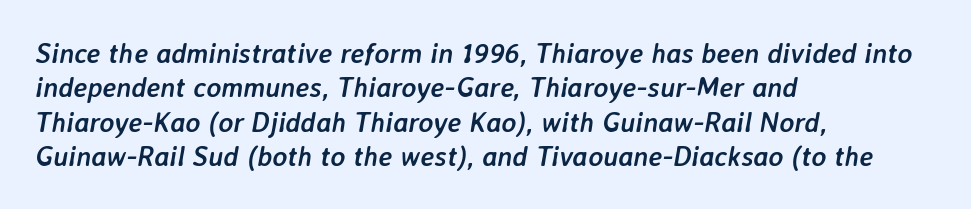
{"italic": "yes", "lean": "right", "slant_degrees": 7, "bold": "yes", "weight": "semibold", "width": "normal", "stroke_contrast": "low", "x_height": "medium", "monospaced": "no", "underline": "no", "align": "left", "line_spacing_ratio": 1.23, "letter_spacing": "normal", "letter_spacing_em": 0.0, "glyph_px": 28}
